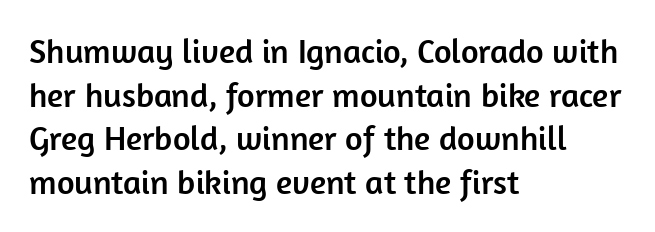
Underlining? Definitely not there. Each letter's strokes conclude bluntly, with no projecting serifs. The letters advance in unequal steps, a hallmark of proportional type. A typesetter would call this leading conventional body-copy spacing.
